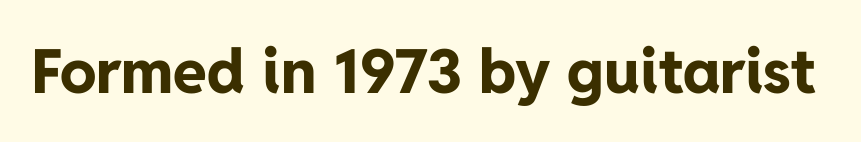
{"serif": "no", "italic": "no", "bold": "yes", "weight": "bold", "width": "normal", "stroke_contrast": "low", "x_height": "medium", "monospaced": "no", "underline": "no", "letter_spacing": "normal", "letter_spacing_em": 0.0, "glyph_px": 61}
